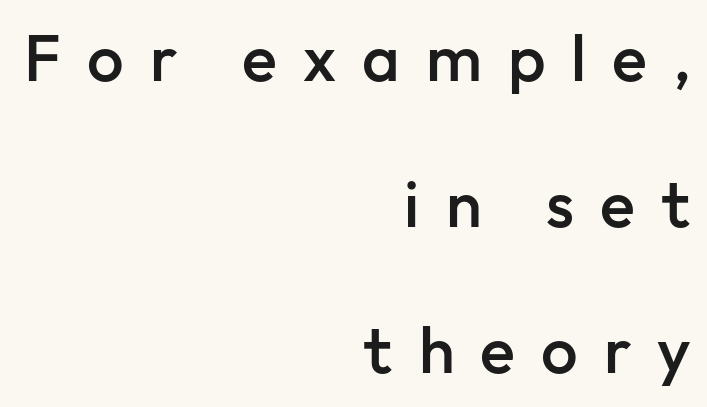
{"serif": "no", "italic": "no", "bold": "semi", "weight": "semibold", "width": "normal", "stroke_contrast": "low", "x_height": "medium", "monospaced": "no", "underline": "no", "align": "right", "line_spacing": "loose", "line_spacing_ratio": 2.25, "letter_spacing": "wide", "letter_spacing_em": 0.4, "glyph_px": 65}
